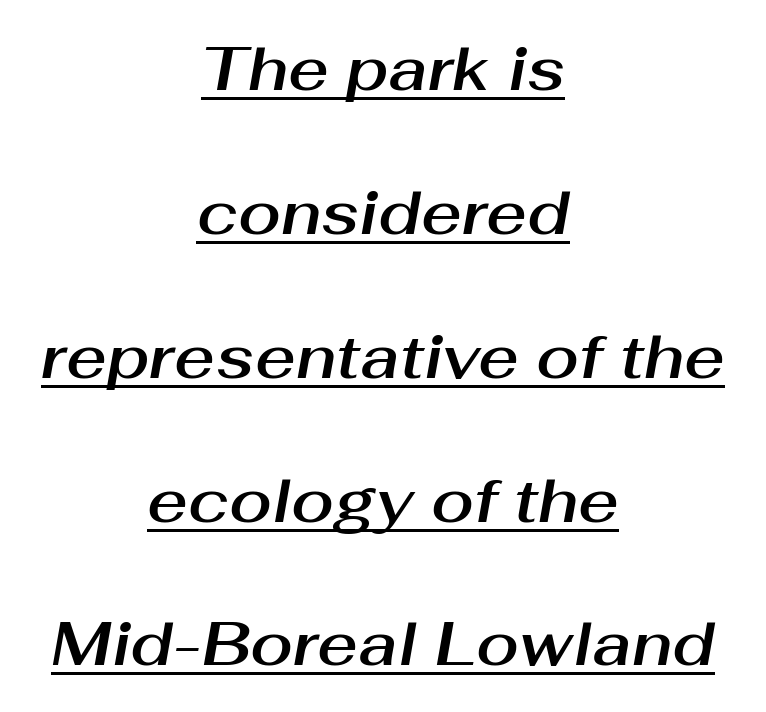
{"italic": "yes", "lean": "right", "slant_degrees": 10, "width": "normal", "stroke_contrast": "medium", "x_height": "medium", "monospaced": "no", "underline": "yes", "align": "center", "line_spacing": "loose", "line_spacing_ratio": 2.32, "letter_spacing": "normal", "letter_spacing_em": 0.0, "glyph_px": 62}
